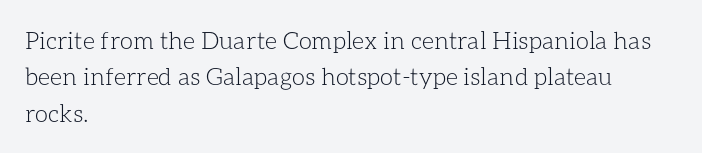
{"italic": "no", "bold": "no", "underline": "no", "align": "left", "line_spacing": "normal", "line_spacing_ratio": 1.52, "letter_spacing": "normal", "letter_spacing_em": 0.0, "glyph_px": 24}
